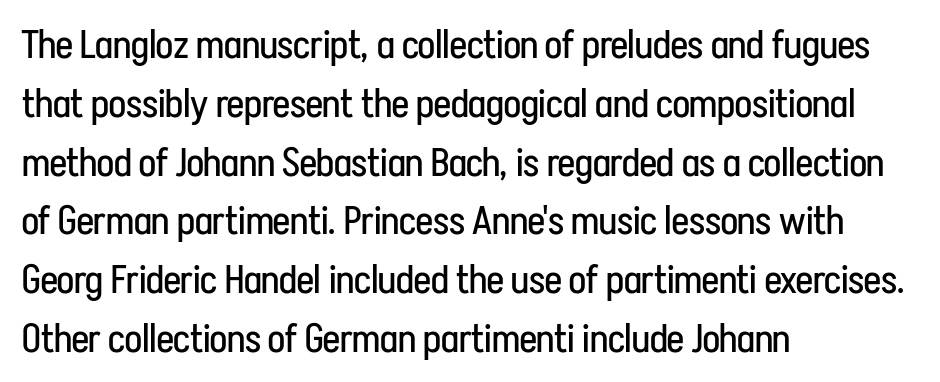
Q: Is the text bold? A: No.
Q: Is the text italic (slanted)? A: No, it is upright.
Q: Is the typeface a serif or a sans-serif typeface? A: Sans-serif.
Q: Is the text underlined? A: No.
Q: How is the paragraph aligned? A: Left-aligned.
Q: Is the spacing between letters normal or unusually wide? A: Normal.
Q: Is the spacing between lines tight, normal or loose? A: Normal.
Q: Width (condensed, normal, or wide)? A: Condensed.
Q: Stroke contrast? A: Low.
Q: x-height? A: Medium.
Q: Monospaced? A: No.
